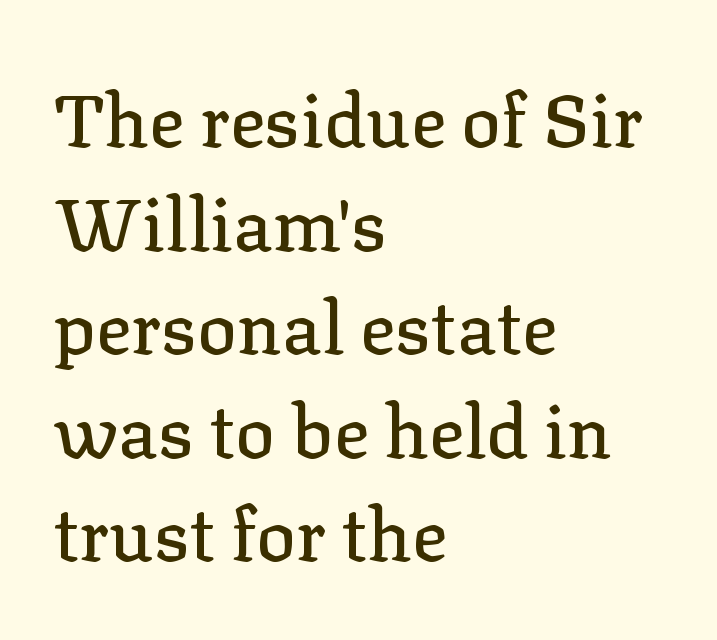
Q: Is the text italic (slanted)? A: No, it is upright.
Q: Is the typeface a serif or a sans-serif typeface? A: Serif.
Q: Is the text underlined? A: No.
Q: How is the paragraph aligned? A: Left-aligned.
Q: Is the spacing between letters normal or unusually wide? A: Normal.
Q: Is the spacing between lines tight, normal or loose? A: Normal.
Q: Width (condensed, normal, or wide)? A: Normal.
Q: Stroke contrast? A: Low.
Q: x-height? A: Medium.
Q: Monospaced? A: No.
